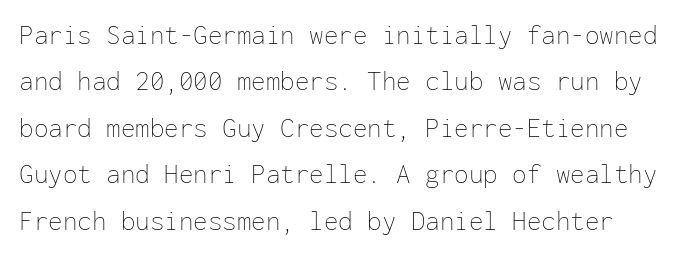
The image shows 29 px thin type, upright, monospaced; set normal line spacing (1.6x), normal letter spacing, not underlined; low stroke contrast and a medium x-height.
